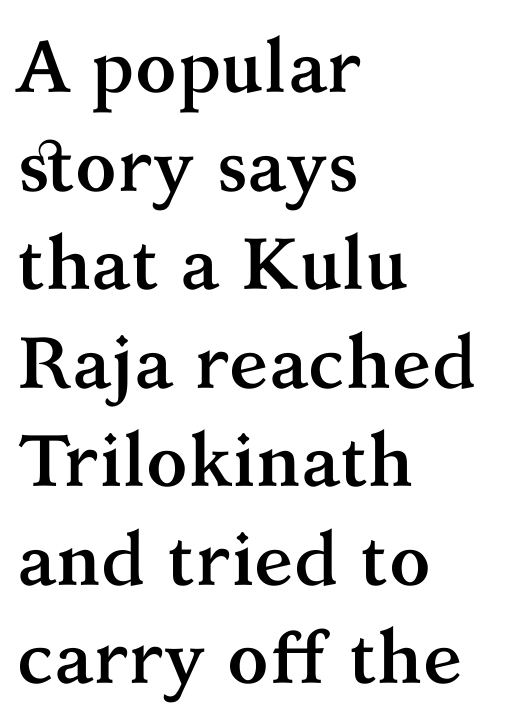
Q: Is the text bold? A: Yes.
Q: Is the text italic (slanted)? A: No, it is upright.
Q: Is the typeface a serif or a sans-serif typeface? A: Serif.
Q: Is the text underlined? A: No.
Q: How is the paragraph aligned? A: Left-aligned.
Q: Is the spacing between letters normal or unusually wide? A: Normal.
Q: Is the spacing between lines tight, normal or loose? A: Normal.
Q: Width (condensed, normal, or wide)? A: Normal.
Q: Stroke contrast? A: Medium.
Q: x-height? A: Medium.
Q: Monospaced? A: No.
